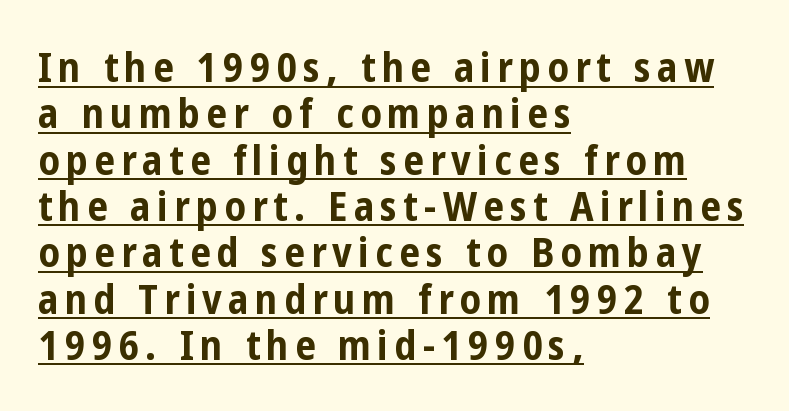
Looks like regular typesetting: each glyph gets only the width it needs. How would I describe the line gaps? Narrow and economical. Heavy-handed strokes throughout: this text is bold. Line beginnings align vertically; line endings do not. The rendered words wear a rule along their underside. If you drew a line through each stem, it would be perfectly vertical.
